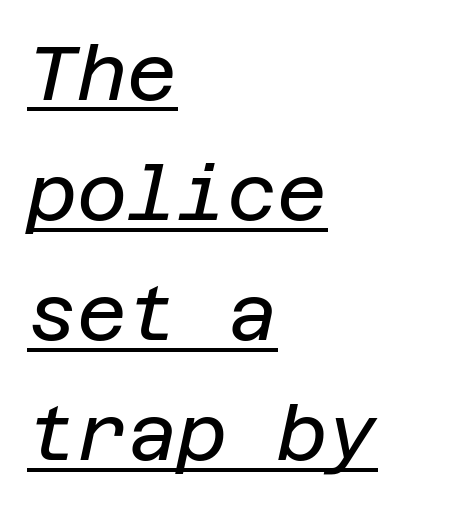
Evenly set lines give the paragraph a standard silhouette. Characters follow at the spacing the type designer built in. Which margin do the lines hug? The left one — the right edge is uneven. It's the slanting kind of type. The strokes carry an ordinary text weight at most. Beneath each row of characters lies a ruled line.
